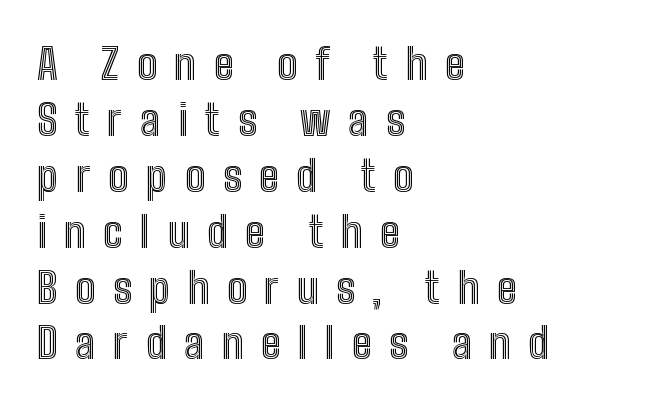
Q: Is the text italic (slanted)? A: No, it is upright.
Q: Is the text underlined? A: No.
Q: How is the paragraph aligned? A: Left-aligned.
Q: Is the spacing between letters normal or unusually wide? A: Unusually wide.
Q: Is the spacing between lines tight, normal or loose? A: Normal.
Q: Width (condensed, normal, or wide)? A: Condensed.
Q: x-height? A: Medium.
Q: Monospaced? A: No.
